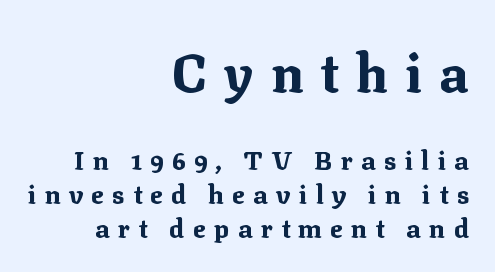
The image shows 53 px bold serif type, upright; set right-aligned, normal line spacing (1.3x), unusually wide letter spacing (+0.32 em), not underlined; the first (top) block is 2.04x larger; medium stroke contrast and a medium x-height.
